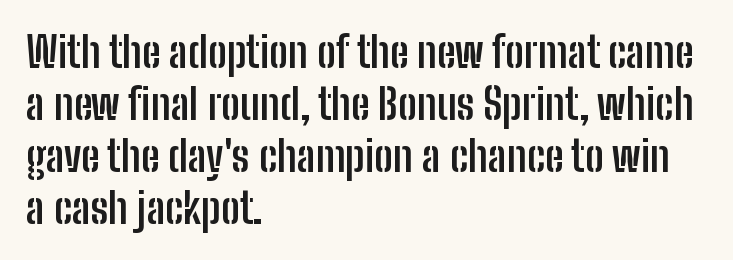
Think of a printed novel: that variable character pitch is what you see here. The type sits square on the baseline with zero lean. You could call the tracking neutral — neither tight nor loose. A classic flush-left, rag-right setting is used for this passage.
